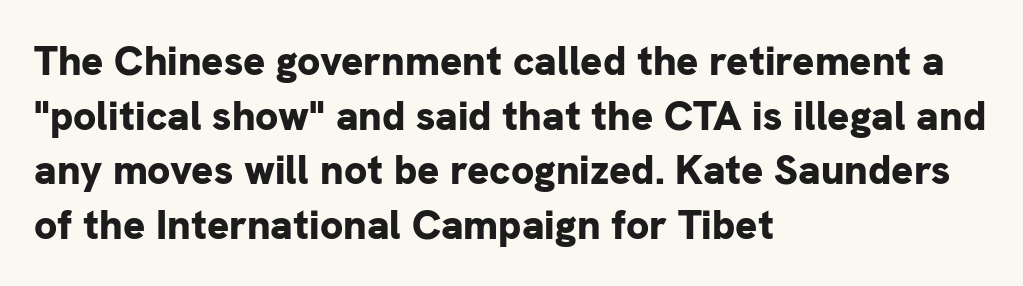
{"serif": "no", "italic": "no", "bold": "yes", "weight": "bold", "width": "normal", "stroke_contrast": "low", "x_height": "medium", "monospaced": "no", "underline": "no", "align": "left", "line_spacing": "normal", "line_spacing_ratio": 1.33, "letter_spacing": "normal", "letter_spacing_em": 0.0, "glyph_px": 41}
